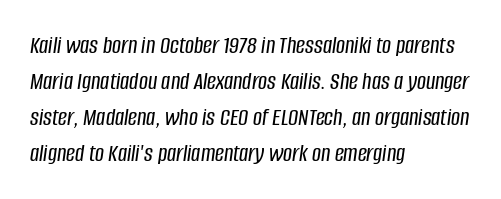
This sample uses plain, unmodified letter spacing. The whole block is typeset with a tilt. Unmarked baselines from the first word to the last. The leading is moderate, giving the passage an even texture.
